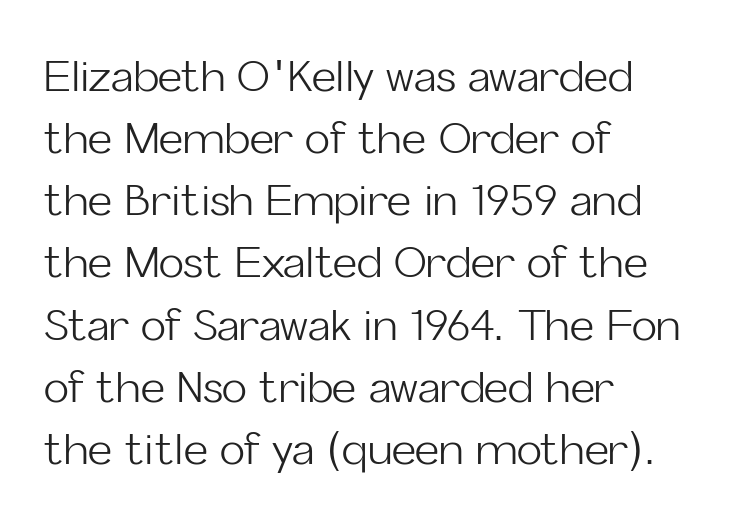
Q: Is the text bold? A: No.
Q: Is the text italic (slanted)? A: No, it is upright.
Q: Is the typeface a serif or a sans-serif typeface? A: Sans-serif.
Q: Is the text underlined? A: No.
Q: How is the paragraph aligned? A: Left-aligned.
Q: Is the spacing between letters normal or unusually wide? A: Normal.
Q: Is the spacing between lines tight, normal or loose? A: Normal.
Q: Width (condensed, normal, or wide)? A: Normal.
Q: Stroke contrast? A: Low.
Q: x-height? A: Medium.
Q: Monospaced? A: No.
